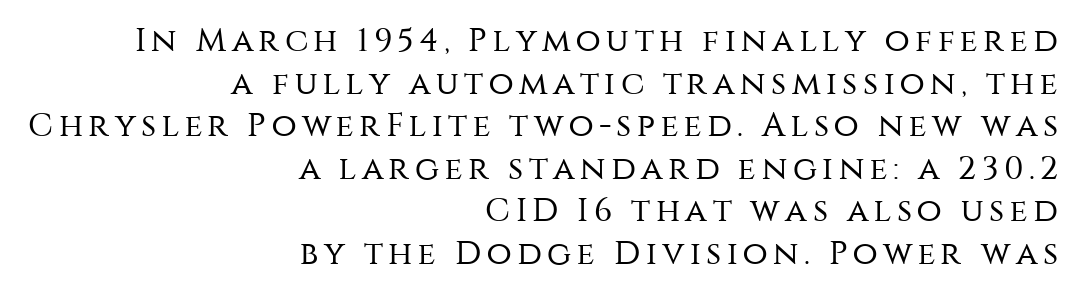
The image shows 33 px regular-weight sans-serif type, upright; set right-aligned, normal line spacing (1.29x), not underlined; medium stroke contrast and a large x-height.
